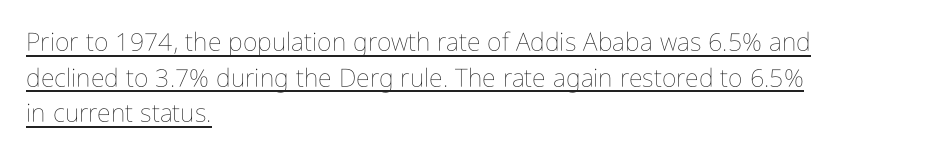
The strokes carry an ordinary text weight at most. Notice how a bar underscores the lettering throughout. The rendering keeps characters at their native spacing. Italic? Not at all — the glyphs are vertical. Regular leading. Horizontal alignment here is leftward, the default for most running prose.
